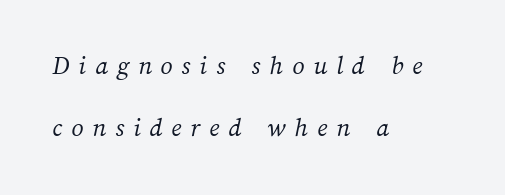
The characters are drawn with everyday or finer stroke widths. The horizontal fit of the characters is loose and conspicuously gappy. The zone under the glyphs is completely vacant. Reading down the block, your eye returns to a fixed left position each line. Widely set lines give the paragraph a tall, airy silhouette.
